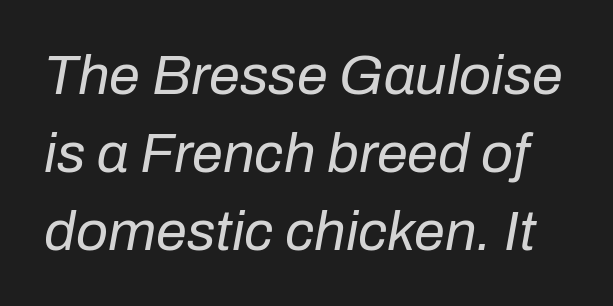
{"italic": "yes", "lean": "right", "slant_degrees": 10, "bold": "no", "weight": "regular", "width": "normal", "stroke_contrast": "low", "x_height": "medium", "monospaced": "no", "underline": "no", "line_spacing": "normal", "line_spacing_ratio": 1.39, "letter_spacing": "normal", "letter_spacing_em": 0.0, "glyph_px": 56}
